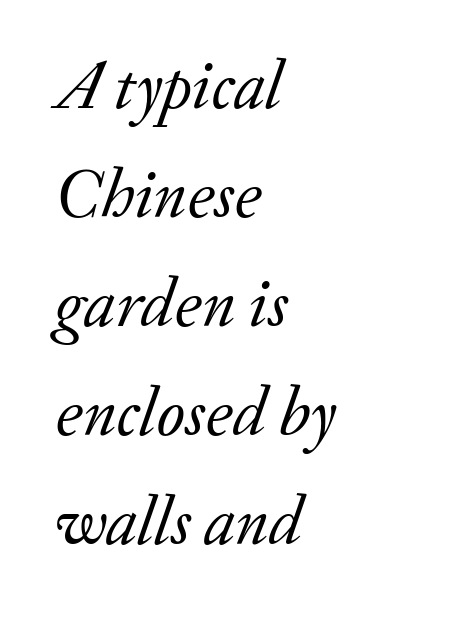
Q: Is the text bold? A: No.
Q: Is the text italic (slanted)? A: Yes, it leans right by about 20 degrees.
Q: Is the typeface a serif or a sans-serif typeface? A: Serif.
Q: Is the text underlined? A: No.
Q: How is the paragraph aligned? A: Left-aligned.
Q: Is the spacing between letters normal or unusually wide? A: Normal.
Q: Is the spacing between lines tight, normal or loose? A: Normal.
Q: Width (condensed, normal, or wide)? A: Normal.
Q: Stroke contrast? A: Low.
Q: x-height? A: Small.
Q: Monospaced? A: No.
